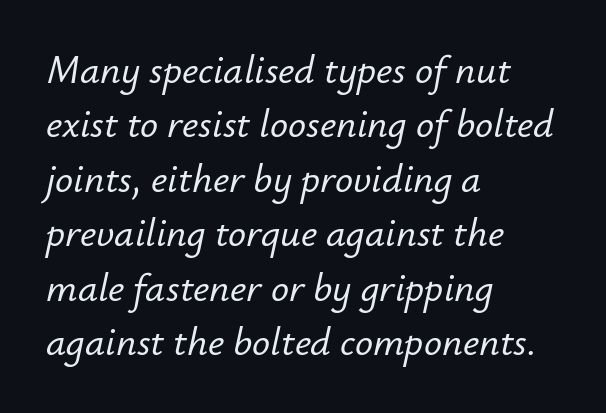
Q: Is the text italic (slanted)? A: Yes, it leans right by about 12 degrees.
Q: Is the text underlined? A: No.
Q: How is the paragraph aligned? A: Left-aligned.
Q: Is the spacing between letters normal or unusually wide? A: Normal.
Q: Is the spacing between lines tight, normal or loose? A: Normal.
Q: Width (condensed, normal, or wide)? A: Normal.
Q: Stroke contrast? A: Low.
Q: x-height? A: Small.
Q: Monospaced? A: No.
